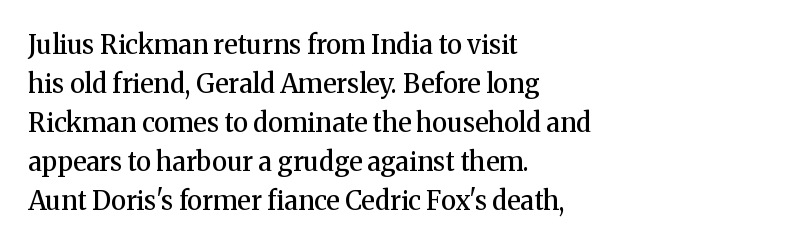
The image shows 26 px text type, upright; set left-aligned, normal line spacing (1.5x), normal letter spacing, not underlined.
